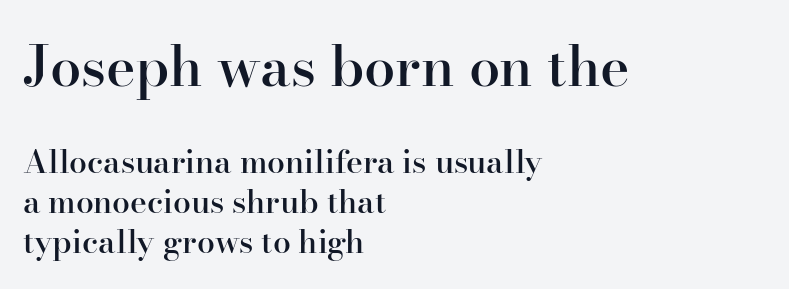
Q: Is the text bold? A: Semi-bold.
Q: Is the text italic (slanted)? A: No, it is upright.
Q: Is the typeface a serif or a sans-serif typeface? A: Serif.
Q: Is the text underlined? A: No.
Q: How is the paragraph aligned? A: Left-aligned.
Q: Is the spacing between letters normal or unusually wide? A: Normal.
Q: Which block of text is set in a larger size, the first (top) or the second (bottom)? A: The first (top) one.
Q: Width (condensed, normal, or wide)? A: Normal.
Q: Stroke contrast? A: High.
Q: x-height? A: Small.
Q: Monospaced? A: No.
